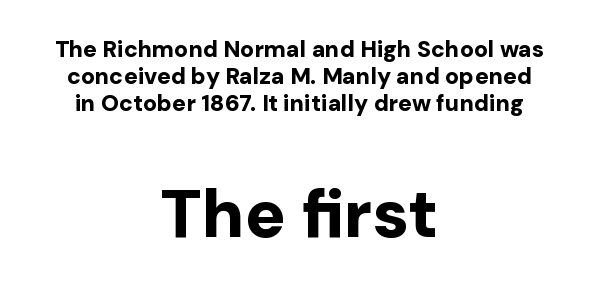
Q: Is the text bold? A: Yes.
Q: Is the text italic (slanted)? A: No, it is upright.
Q: Is the typeface a serif or a sans-serif typeface? A: Sans-serif.
Q: Is the text underlined? A: No.
Q: How is the paragraph aligned? A: Centered.
Q: Is the spacing between letters normal or unusually wide? A: Normal.
Q: Which block of text is set in a larger size, the first (top) or the second (bottom)? A: The second (bottom) one.
Q: Width (condensed, normal, or wide)? A: Normal.
Q: Stroke contrast? A: Low.
Q: x-height? A: Medium.
Q: Monospaced? A: No.
